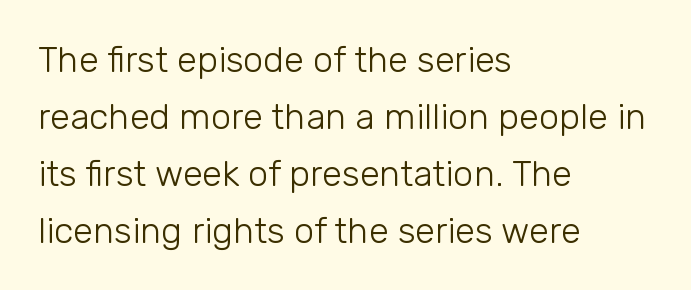
{"serif": "no", "italic": "no", "bold": "no", "weight": "light", "width": "normal", "stroke_contrast": "low", "x_height": "medium", "monospaced": "no", "underline": "no", "align": "left", "line_spacing": "normal", "line_spacing_ratio": 1.58, "letter_spacing": "normal", "letter_spacing_em": 0.0, "glyph_px": 36}
